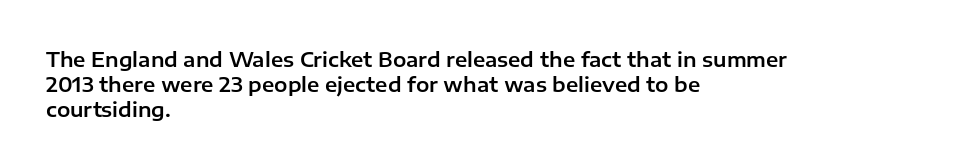
The space between consecutive lines is moderate. The area under the type is left untouched. The letters sit at their default tracking, neither squeezed nor spread. If you drew a line through each stem, it would be perfectly vertical. This rendering uses left alignment, leaving the right contour irregular.
